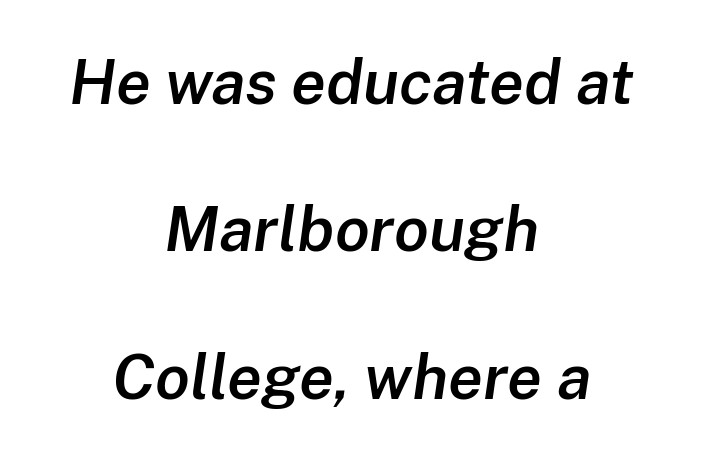
Q: Is the text bold? A: Semi-bold.
Q: Is the text italic (slanted)? A: Yes, it leans right by about 8 degrees.
Q: Is the text underlined? A: No.
Q: How is the paragraph aligned? A: Centered.
Q: Is the spacing between letters normal or unusually wide? A: Normal.
Q: Is the spacing between lines tight, normal or loose? A: Loose.
Q: Width (condensed, normal, or wide)? A: Normal.
Q: Stroke contrast? A: Low.
Q: x-height? A: Medium.
Q: Monospaced? A: No.
